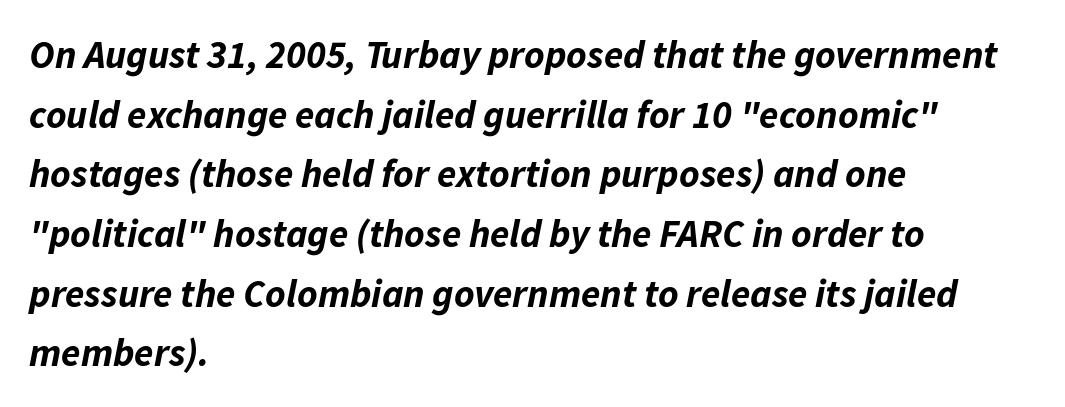
Q: Is the text bold? A: Yes.
Q: Is the text italic (slanted)? A: Yes, it leans right by about 11 degrees.
Q: Is the text underlined? A: No.
Q: How is the paragraph aligned? A: Left-aligned.
Q: Is the spacing between letters normal or unusually wide? A: Normal.
Q: Is the spacing between lines tight, normal or loose? A: Normal.
Q: Width (condensed, normal, or wide)? A: Normal.
Q: Stroke contrast? A: Low.
Q: x-height? A: Medium.
Q: Monospaced? A: No.
